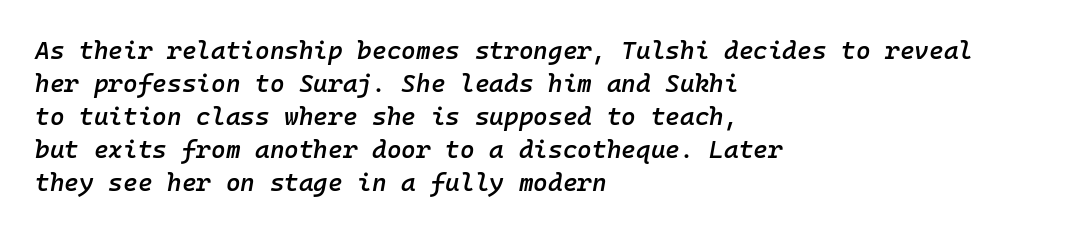
The image shows 25 px text type, italic (leaning right); set left-aligned, normal line spacing (1.32x), normal letter spacing, not underlined.
